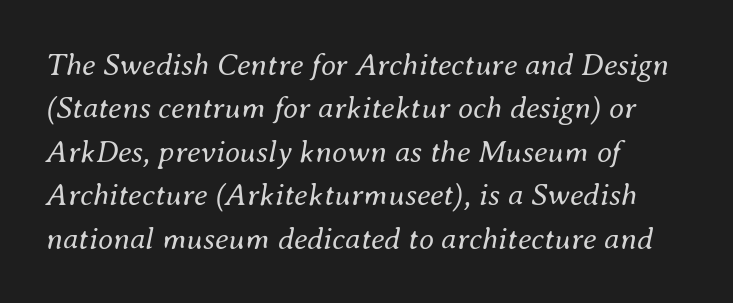
The image shows 31 px regular-weight type, italic (leaning right); set left-aligned, normal line spacing (1.4x), normal letter spacing, not underlined; medium stroke contrast and a small x-height.
